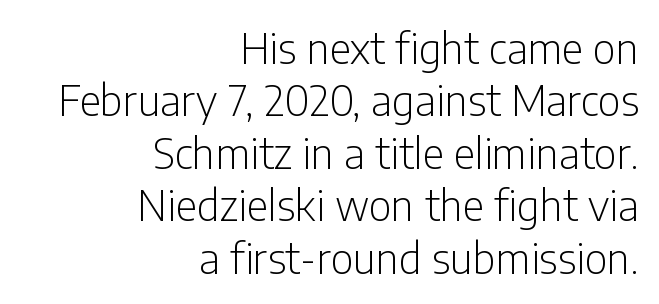
The image shows 42 px light, condensed sans-serif type, upright; set right-aligned, normal line spacing (1.25x), normal letter spacing, not underlined; low stroke contrast and a medium x-height.
